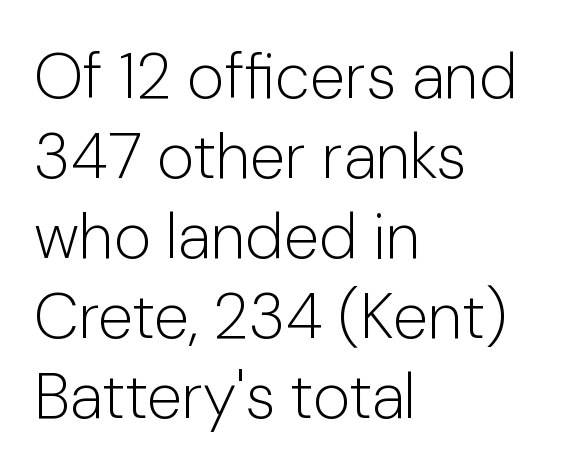
You can tell it's not italic because the verticals are truly vertical. Do the characters align in a grid? No, the font is proportional. This sample uses plain, unmodified letter spacing. The zone under the glyphs is completely vacant.
